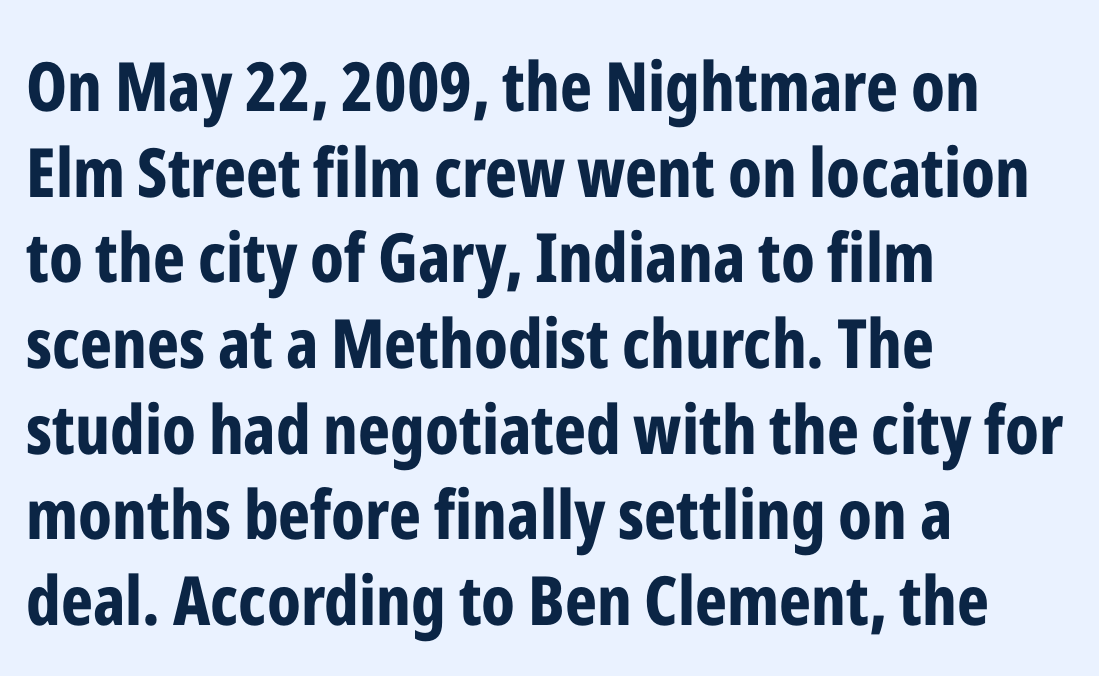
Q: Is the text bold? A: Yes.
Q: Is the text italic (slanted)? A: No, it is upright.
Q: Is the typeface a serif or a sans-serif typeface? A: Sans-serif.
Q: Is the text underlined? A: No.
Q: How is the paragraph aligned? A: Left-aligned.
Q: Is the spacing between letters normal or unusually wide? A: Normal.
Q: Is the spacing between lines tight, normal or loose? A: Normal.
Q: Width (condensed, normal, or wide)? A: Condensed.
Q: Stroke contrast? A: Low.
Q: x-height? A: Medium.
Q: Monospaced? A: No.
